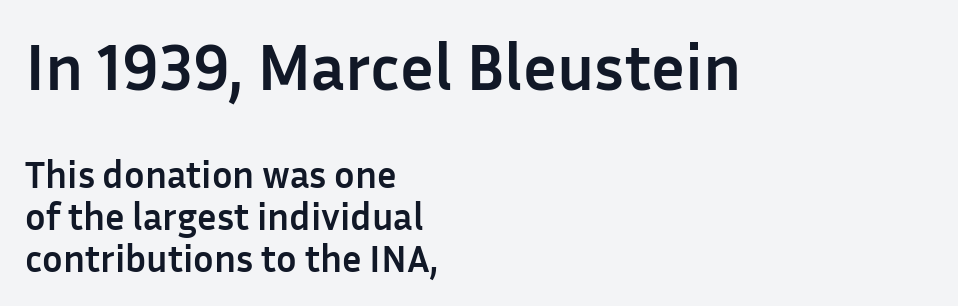
These lines were composed using upright roman letters. Unlike a traditional serif, this face leaves its strokes unadorned. Is the type bold? Yes — the strokes are clearly thick and heavy. Line spacing here is tight.
